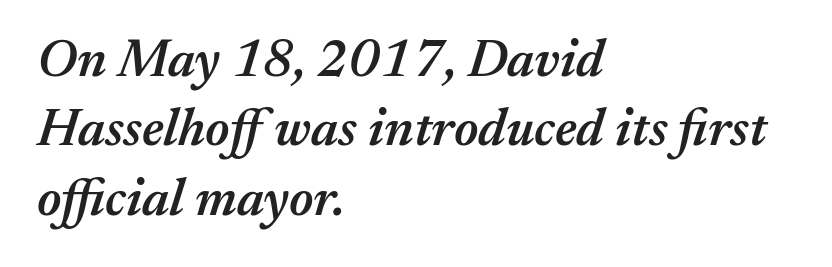
The image shows 53 px semibold type, italic (leaning right); set left-aligned, normal line spacing (1.31x), normal letter spacing, not underlined; medium stroke contrast and a medium x-height.
